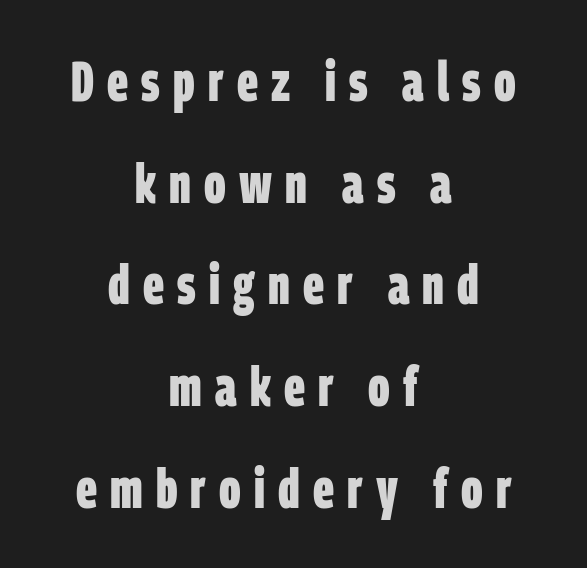
Q: Is the text bold? A: Yes.
Q: Is the typeface a serif or a sans-serif typeface? A: Sans-serif.
Q: Is the text underlined? A: No.
Q: How is the paragraph aligned? A: Centered.
Q: Is the spacing between letters normal or unusually wide? A: Unusually wide.
Q: Width (condensed, normal, or wide)? A: Condensed.
Q: Stroke contrast? A: Low.
Q: x-height? A: Large.
Q: Monospaced? A: No.
